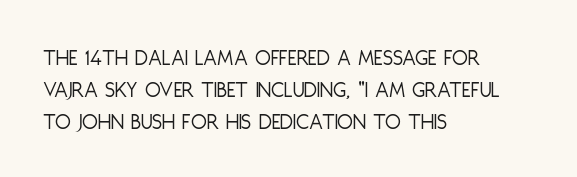
Caption: standard tracking, unaltered. Does the leading feel generous? No, just average. The lines are quadded left. Check the space under the baseline: it is left empty.
